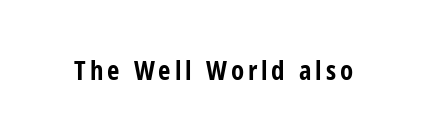
The image shows 27 px bold type, upright; set not underlined.
